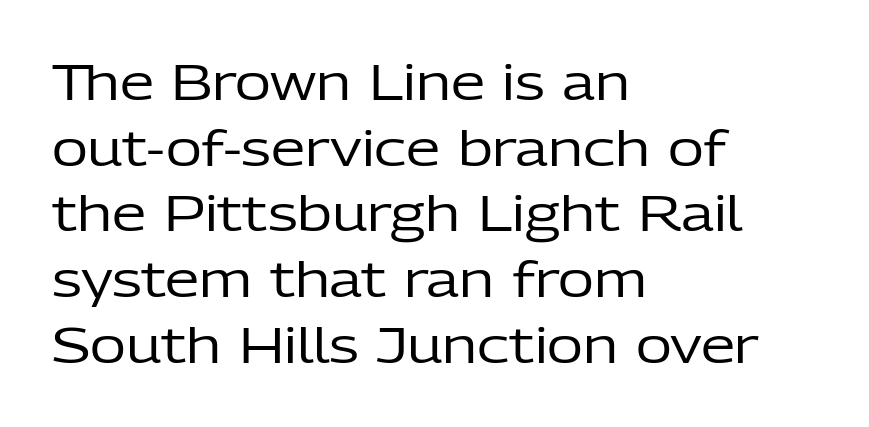
{"serif": "no", "italic": "no", "bold": "no", "weight": "regular", "width": "normal", "stroke_contrast": "low", "x_height": "medium", "monospaced": "no", "underline": "no", "align": "left", "line_spacing": "normal", "line_spacing_ratio": 1.34, "letter_spacing": "normal", "letter_spacing_em": 0.0, "glyph_px": 49}
